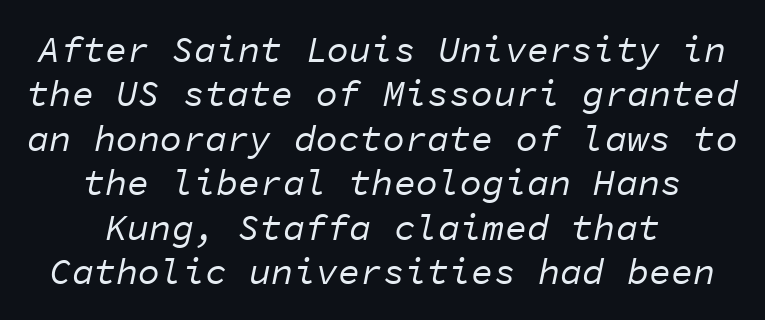
Q: Is the text bold? A: No.
Q: Is the text italic (slanted)? A: Yes, it leans right by about 11 degrees.
Q: Is the text underlined? A: No.
Q: How is the paragraph aligned? A: Centered.
Q: Is the spacing between letters normal or unusually wide? A: Normal.
Q: Width (condensed, normal, or wide)? A: Normal.
Q: Stroke contrast? A: Low.
Q: x-height? A: Medium.
Q: Monospaced? A: Yes.
